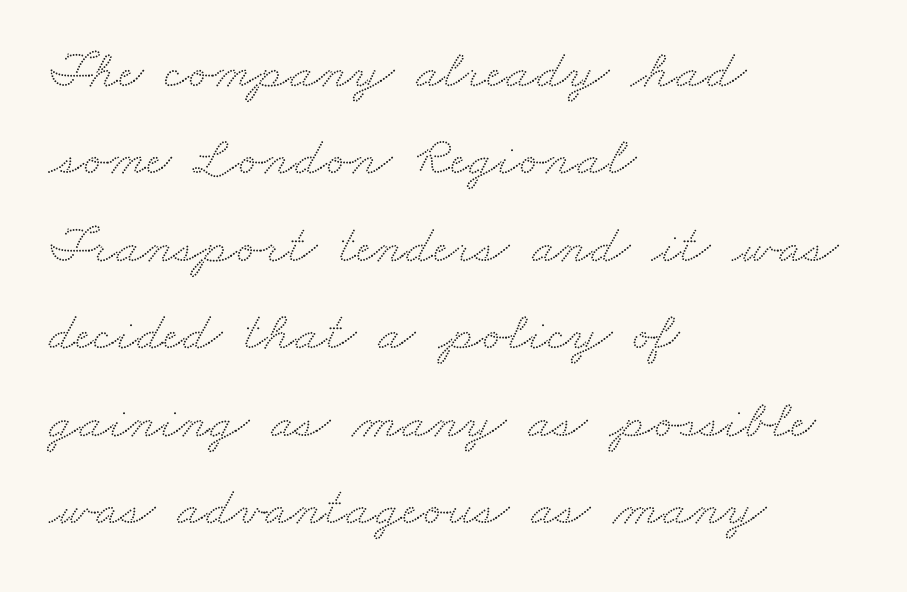
Q: Is the typeface a serif or a sans-serif typeface? A: Serif.
Q: Is the text underlined? A: No.
Q: How is the paragraph aligned? A: Left-aligned.
Q: Is the spacing between letters normal or unusually wide? A: Normal.
Q: Is the spacing between lines tight, normal or loose? A: Normal.
Q: Width (condensed, normal, or wide)? A: Wide.
Q: Stroke contrast? A: Medium.
Q: x-height? A: Small.
Q: Monospaced? A: No.
